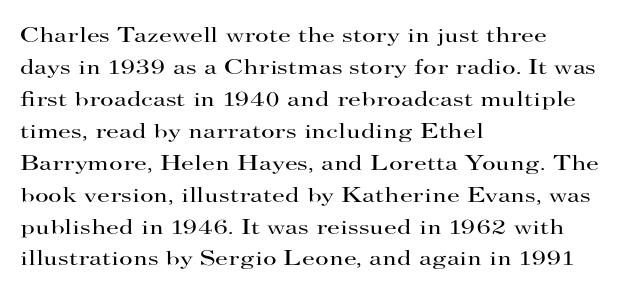
Vertical strokes here are truly vertical. The paragraph has a hard left edge and a soft right edge. The rendering uses a moderate line-height, typical for paragraphs. The cut favours lightness, reaching ordinary text weight at its darkest.
